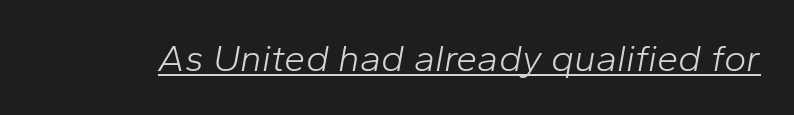
{"italic": "yes", "lean": "right", "slant_degrees": 10, "bold": "no", "weight": "light", "width": "normal", "stroke_contrast": "low", "x_height": "medium", "monospaced": "no", "underline": "yes", "letter_spacing": "normal", "letter_spacing_em": 0.0, "glyph_px": 38}
